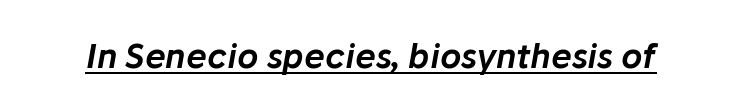
{"italic": "yes", "lean": "right", "slant_degrees": 10, "width": "normal", "stroke_contrast": "low", "x_height": "medium", "monospaced": "no", "underline": "yes", "letter_spacing": "normal", "letter_spacing_em": 0.0, "glyph_px": 33}
